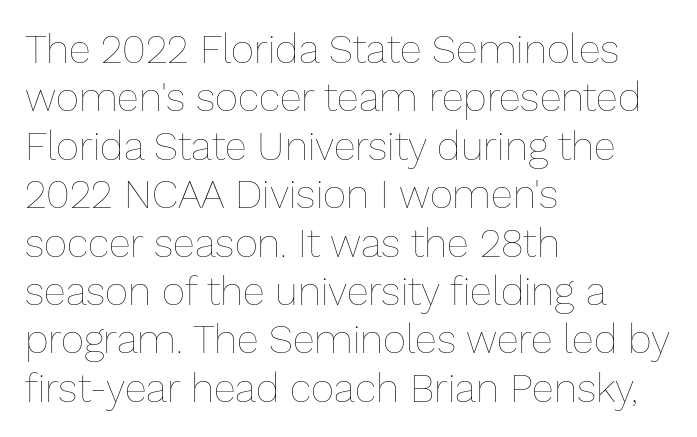
Q: Is the text bold? A: No.
Q: Is the text italic (slanted)? A: No, it is upright.
Q: Is the text underlined? A: No.
Q: How is the paragraph aligned? A: Left-aligned.
Q: Is the spacing between letters normal or unusually wide? A: Normal.
Q: Width (condensed, normal, or wide)? A: Normal.
Q: Stroke contrast? A: Low.
Q: x-height? A: Medium.
Q: Monospaced? A: No.
